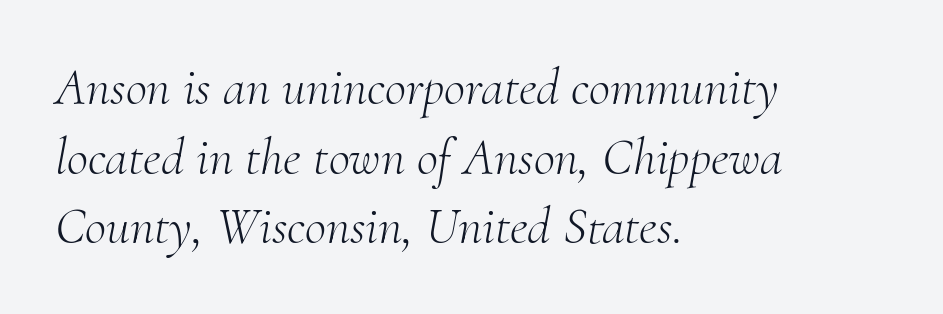
The image shows 52 px light serif type, italic (leaning right); set left-aligned, normal line spacing (1.34x), normal letter spacing, not underlined; medium stroke contrast and a small x-height.
